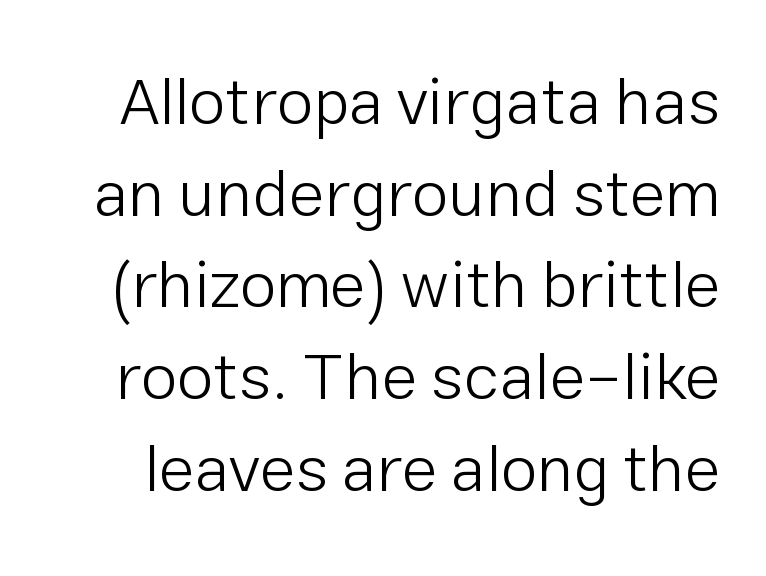
The image shows 66 px light sans-serif type, upright; set normal line spacing (1.39x), normal letter spacing, not underlined; low stroke contrast and a medium x-height.
